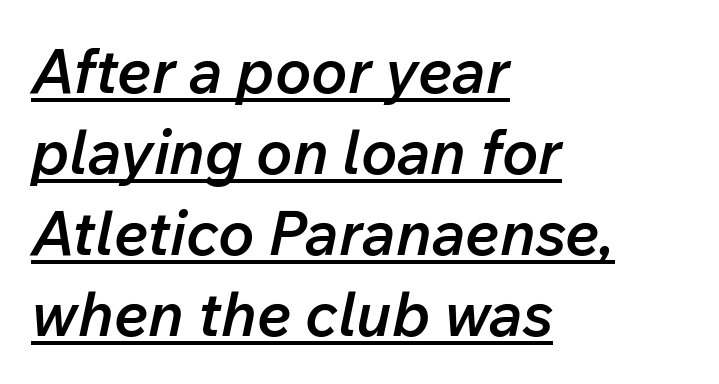
Q: Is the text bold? A: Semi-bold.
Q: Is the text italic (slanted)? A: Yes, it leans right by about 12 degrees.
Q: Is the text underlined? A: Yes.
Q: How is the paragraph aligned? A: Left-aligned.
Q: Is the spacing between letters normal or unusually wide? A: Normal.
Q: Is the spacing between lines tight, normal or loose? A: Normal.
Q: Width (condensed, normal, or wide)? A: Normal.
Q: Stroke contrast? A: Low.
Q: x-height? A: Medium.
Q: Monospaced? A: No.
